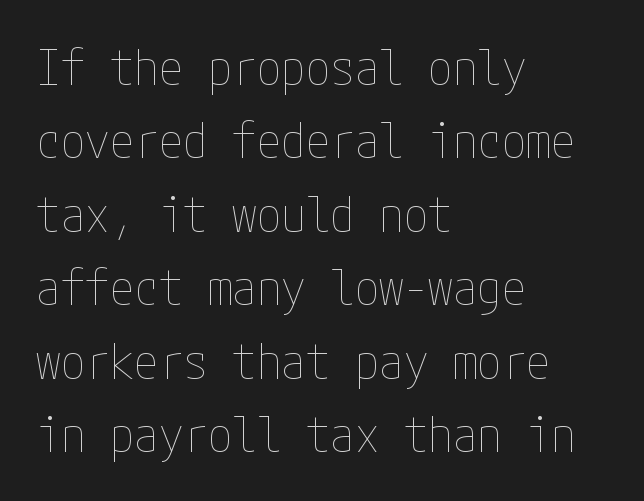
Descenders are the only things crossing below the line. Letters have the restrained weight of plain body copy at most. These lines stack with their left ends in a neat column. Tracking value appears to be zero — textbook default spacing.
